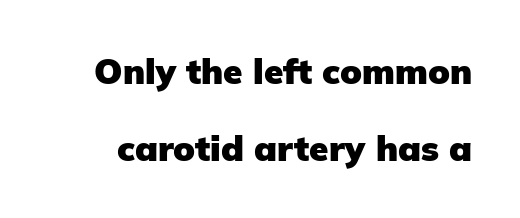
{"serif": "no", "italic": "no", "bold": "yes", "weight": "heavy", "width": "normal", "stroke_contrast": "low", "x_height": "medium", "monospaced": "no", "underline": "no", "line_spacing": "loose", "line_spacing_ratio": 2.2, "letter_spacing": "normal", "letter_spacing_em": 0.0, "glyph_px": 35}
